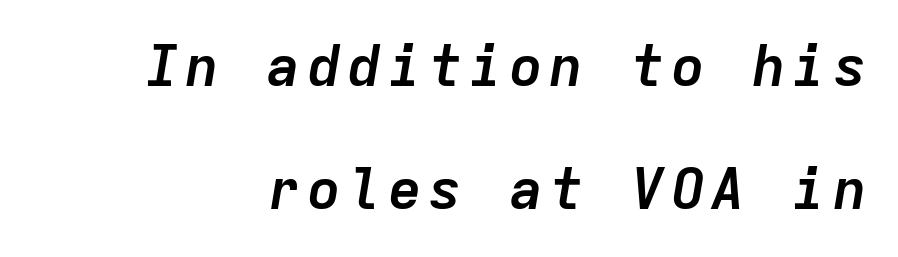
{"italic": "yes", "lean": "right", "slant_degrees": 9, "bold": "yes", "weight": "semibold", "width": "normal", "stroke_contrast": "low", "x_height": "medium", "monospaced": "yes", "underline": "no", "line_spacing": "loose", "line_spacing_ratio": 2.15, "glyph_px": 57}
